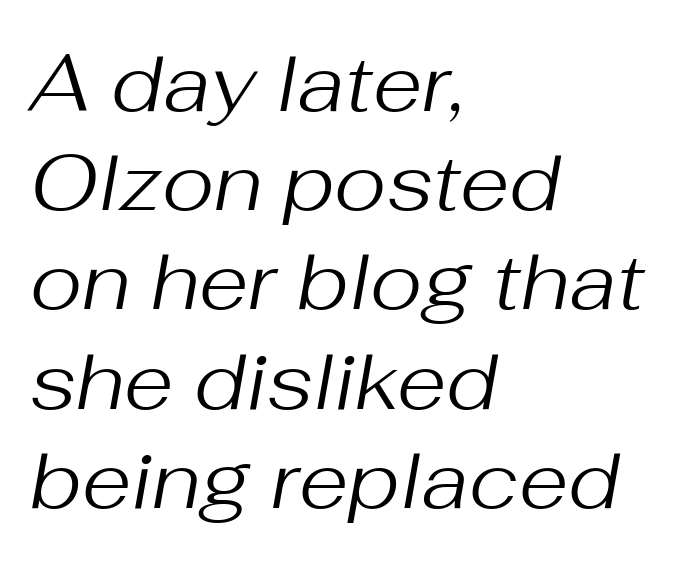
Q: Is the text bold? A: No.
Q: Is the text italic (slanted)? A: Yes, it leans right by about 10 degrees.
Q: Is the text underlined? A: No.
Q: How is the paragraph aligned? A: Left-aligned.
Q: Is the spacing between letters normal or unusually wide? A: Normal.
Q: Width (condensed, normal, or wide)? A: Normal.
Q: Stroke contrast? A: Medium.
Q: x-height? A: Medium.
Q: Monospaced? A: No.
